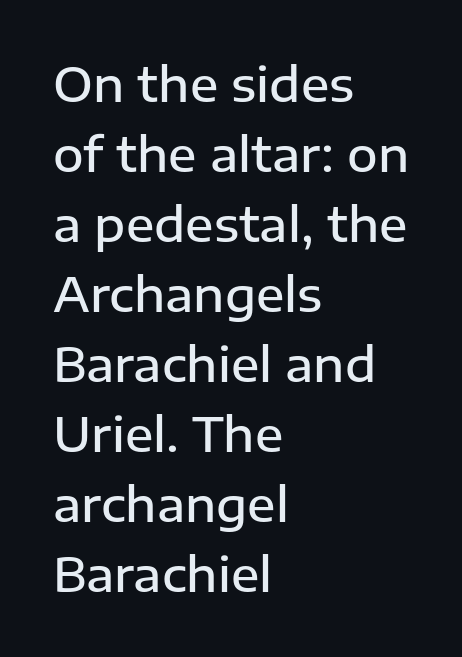
Q: Is the text bold? A: Semi-bold.
Q: Is the text italic (slanted)? A: No, it is upright.
Q: Is the typeface a serif or a sans-serif typeface? A: Sans-serif.
Q: Is the text underlined? A: No.
Q: How is the paragraph aligned? A: Left-aligned.
Q: Is the spacing between letters normal or unusually wide? A: Normal.
Q: Is the spacing between lines tight, normal or loose? A: Normal.
Q: Width (condensed, normal, or wide)? A: Normal.
Q: Stroke contrast? A: Low.
Q: x-height? A: Medium.
Q: Monospaced? A: No.
